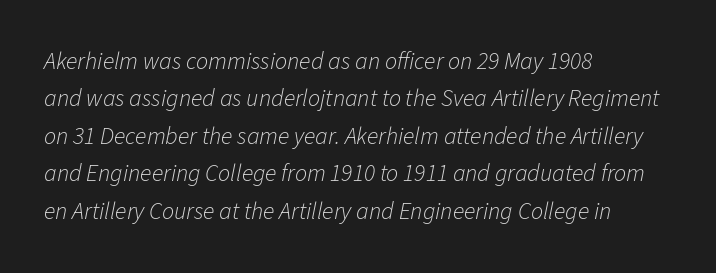
Q: Is the text bold? A: No.
Q: Is the text italic (slanted)? A: Yes, it leans right by about 11 degrees.
Q: Is the text underlined? A: No.
Q: How is the paragraph aligned? A: Left-aligned.
Q: Is the spacing between letters normal or unusually wide? A: Normal.
Q: Is the spacing between lines tight, normal or loose? A: Normal.
